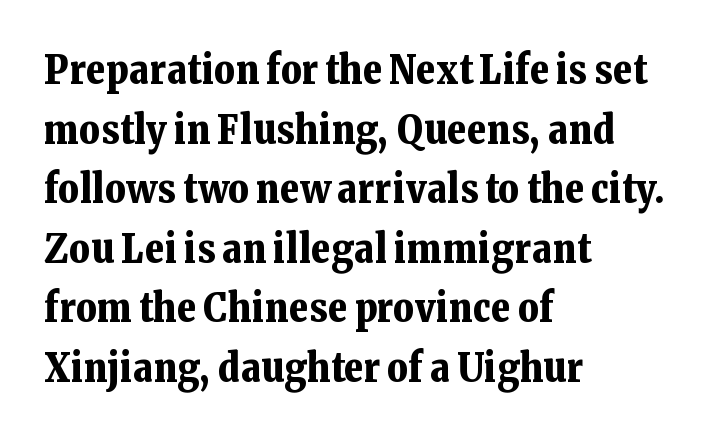
Students, note that the glyphs here touch the page at normal intervals. A student would call this left alignment; a typographer would say flush left, rag right. The rendering uses a bold face; every stroke is thick and dark. Classification — serif. Think of a printed novel: that variable character pitch is what you see here. Glance below the letters and you will spot only blank space.
